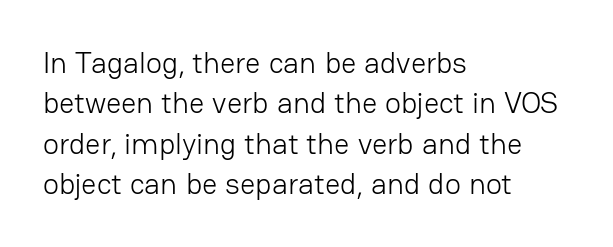
The passage shown is not bold in any degree. Upright lettering throughout. In terms of letterform style, serifs are entirely absent. Here the designer chose a conventional face with non-uniform glyph widths.
